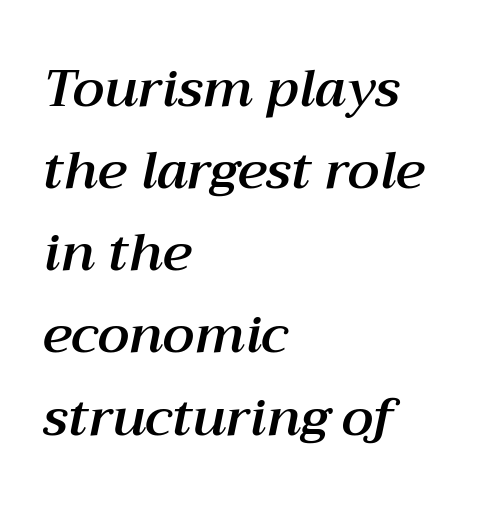
The passage is arranged the way most books set body copy — flush left. Looks like regular typesetting: each glyph gets only the width it needs. What's the leading like? Ordinary, nothing unusual. Type without underlining.
